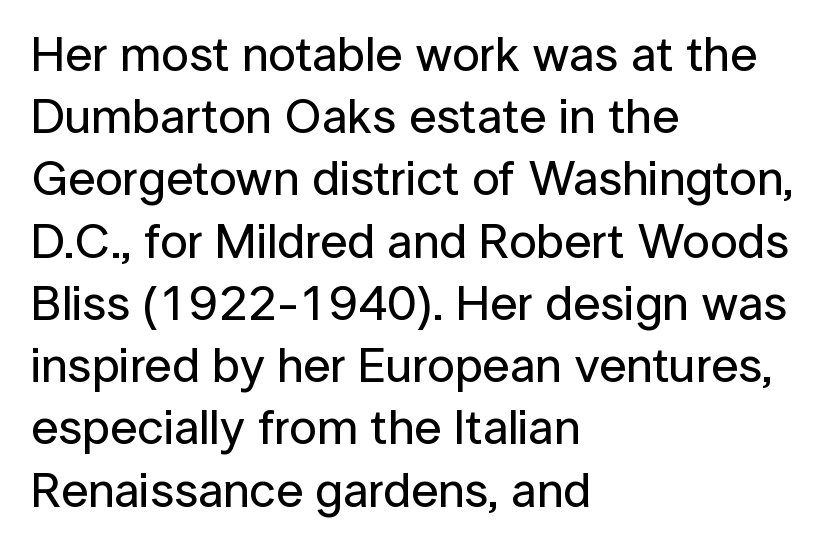
{"serif": "no", "italic": "no", "width": "normal", "stroke_contrast": "low", "x_height": "medium", "monospaced": "no", "underline": "no", "align": "left", "line_spacing": "normal", "line_spacing_ratio": 1.27, "letter_spacing": "normal", "letter_spacing_em": 0.0, "glyph_px": 49}
